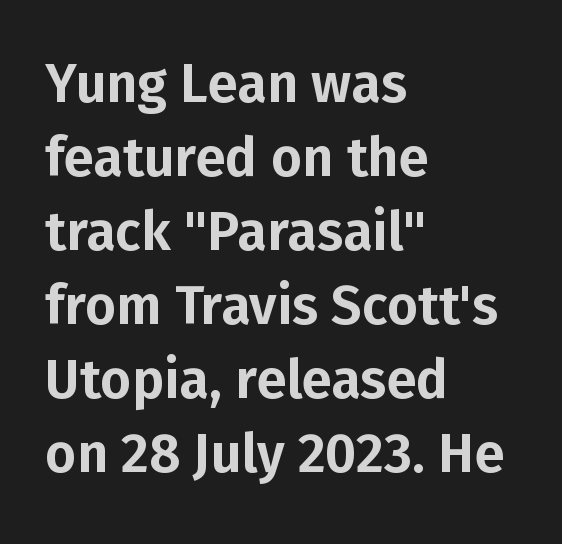
Q: Is the text italic (slanted)? A: No, it is upright.
Q: Is the typeface a serif or a sans-serif typeface? A: Sans-serif.
Q: Is the text underlined? A: No.
Q: How is the paragraph aligned? A: Left-aligned.
Q: Is the spacing between letters normal or unusually wide? A: Normal.
Q: Is the spacing between lines tight, normal or loose? A: Normal.
Q: Width (condensed, normal, or wide)? A: Normal.
Q: Stroke contrast? A: Low.
Q: x-height? A: Medium.
Q: Monospaced? A: No.
